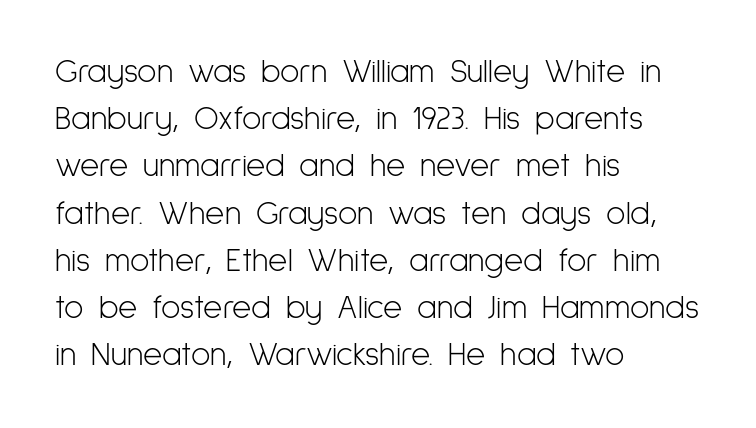
This rendering leaves character spacing at its baseline value. The face looks like a standard text weight, possibly lighter. The glyphs in this specimen are sans serif. Only glyphs here, with clear space below each row.
